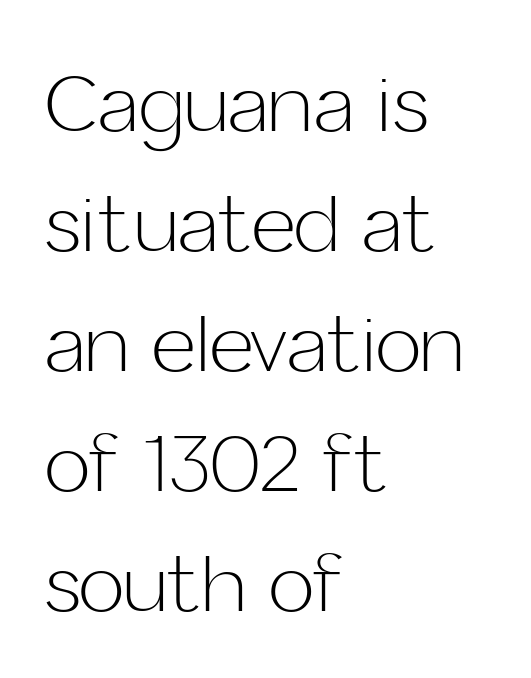
Spacing between characters is what you'd get straight out of the box. This rendering features lettering with no underline. Grotesque or geometric, the face here clearly has no serifs. Varying glyph widths throughout — classic text-font behaviour.
